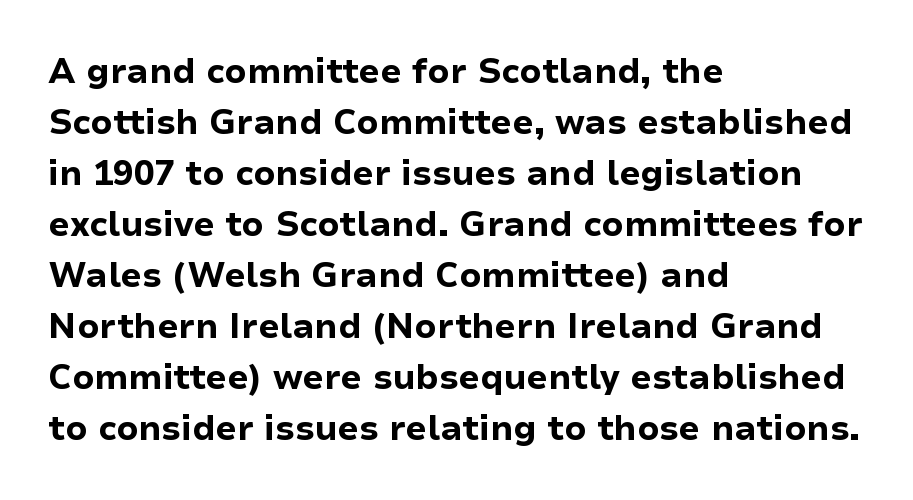
The rendering uses natural spacing where letterforms have individual widths. Nobody touched the tracking dial on this one. The rendering uses a moderate line-height, typical for paragraphs. Heavy-handed strokes throughout: this text is bold.
